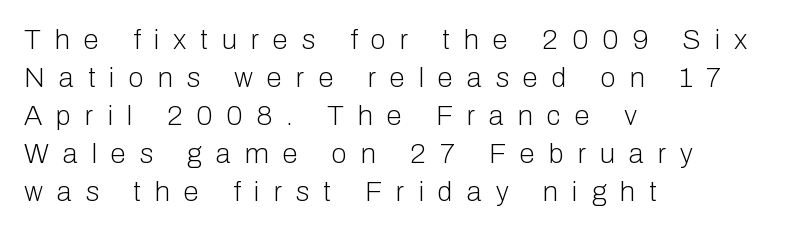
The image shows 28 px light sans-serif type, upright; set left-aligned, normal line spacing (1.36x), unusually wide letter spacing (+0.5 em), not underlined; low stroke contrast and a medium x-height.
